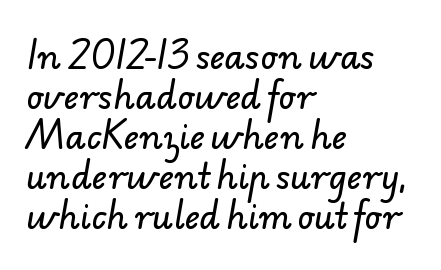
The image shows 33 px sans-serif type; set left-aligned, line spacing 1.21x, normal letter spacing, not underlined; low stroke contrast and a small x-height.
